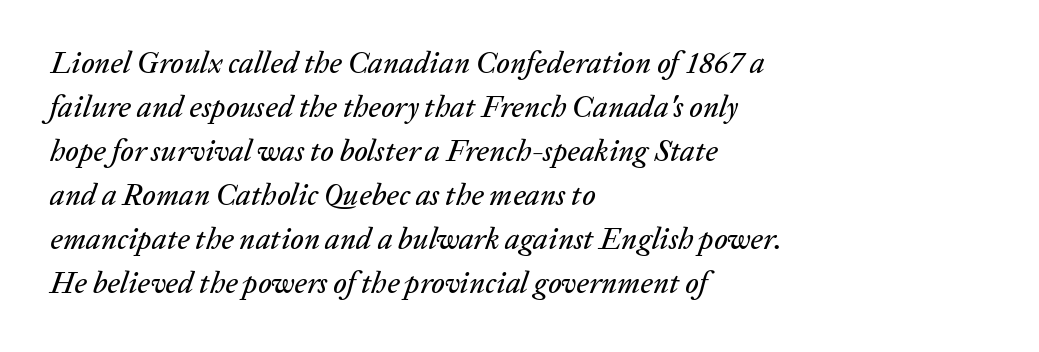
Q: Is the text italic (slanted)? A: Yes, it leans right by about 20 degrees.
Q: Is the text underlined? A: No.
Q: How is the paragraph aligned? A: Left-aligned.
Q: Is the spacing between letters normal or unusually wide? A: Normal.
Q: Is the spacing between lines tight, normal or loose? A: Normal.
Q: Width (condensed, normal, or wide)? A: Normal.
Q: Stroke contrast? A: Low.
Q: x-height? A: Medium.
Q: Monospaced? A: No.
